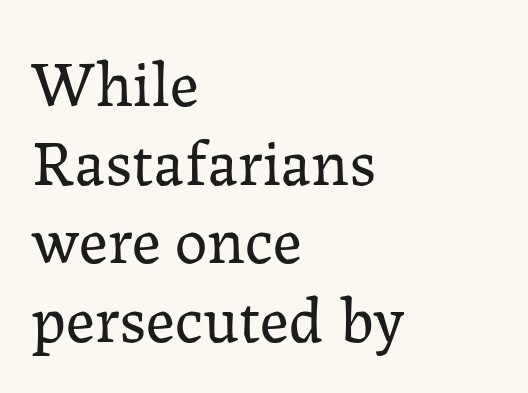
The typeface chosen for these lines features serifs. This is roman type, the default non-slanted kind. Each stroke keeps to a modest, everyday thickness or less. Descenders hang freely into open space. The letterforms sit shoulder to shoulder at normal distance.
